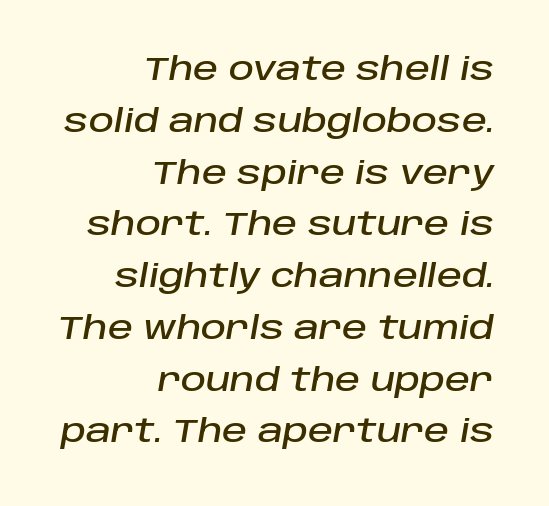
The image shows 31 px text type, italic (leaning right); set right-aligned, normal line spacing (1.67x), normal letter spacing, not underlined; low stroke contrast and a large x-height.
